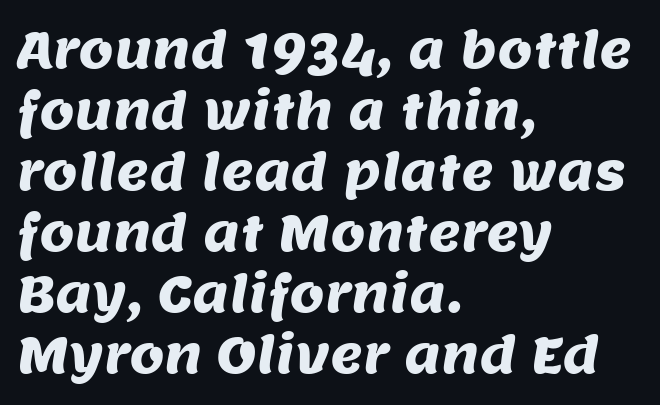
Q: Is the typeface a serif or a sans-serif typeface? A: Sans-serif.
Q: Is the text underlined? A: No.
Q: How is the paragraph aligned? A: Left-aligned.
Q: Is the spacing between letters normal or unusually wide? A: Normal.
Q: Width (condensed, normal, or wide)? A: Normal.
Q: Stroke contrast? A: Medium.
Q: x-height? A: Large.
Q: Monospaced? A: No.
